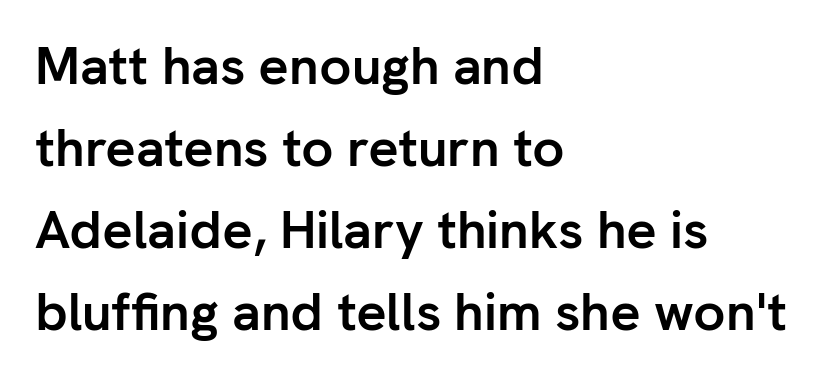
This rendering uses left alignment, leaving the right contour irregular. Reading down the column, the eye jumps a familiar distance to each next line. Chunky letters — that's bold for sure. Each word holds together tightly as a unit, with standard inter-letter gaps.
